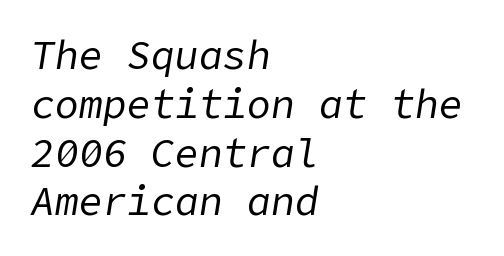
Q: Is the text bold? A: No.
Q: Is the text italic (slanted)? A: Yes, it leans right by about 9 degrees.
Q: Is the text underlined? A: No.
Q: How is the paragraph aligned? A: Left-aligned.
Q: Is the spacing between letters normal or unusually wide? A: Normal.
Q: Width (condensed, normal, or wide)? A: Normal.
Q: Stroke contrast? A: Low.
Q: x-height? A: Medium.
